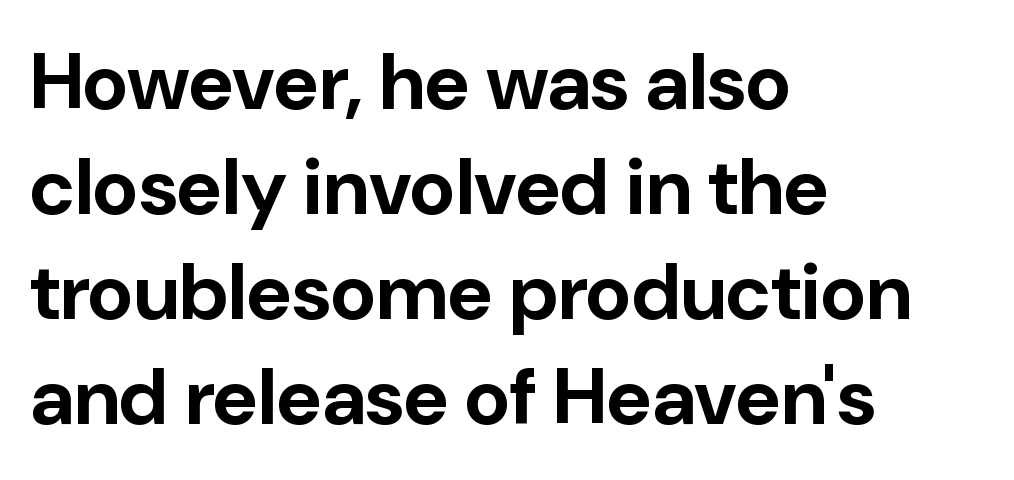
The image shows 79 px bold sans-serif type, upright; set left-aligned, normal line spacing (1.33x), normal letter spacing, not underlined; low stroke contrast and a medium x-height.
